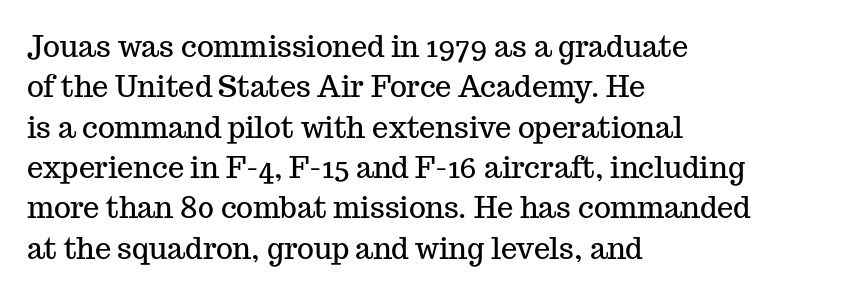
{"serif": "yes", "italic": "no", "width": "normal", "stroke_contrast": "medium", "x_height": "medium", "monospaced": "no", "underline": "no", "align": "left", "line_spacing": "normal", "line_spacing_ratio": 1.39, "letter_spacing": "normal", "letter_spacing_em": 0.0, "glyph_px": 29}
